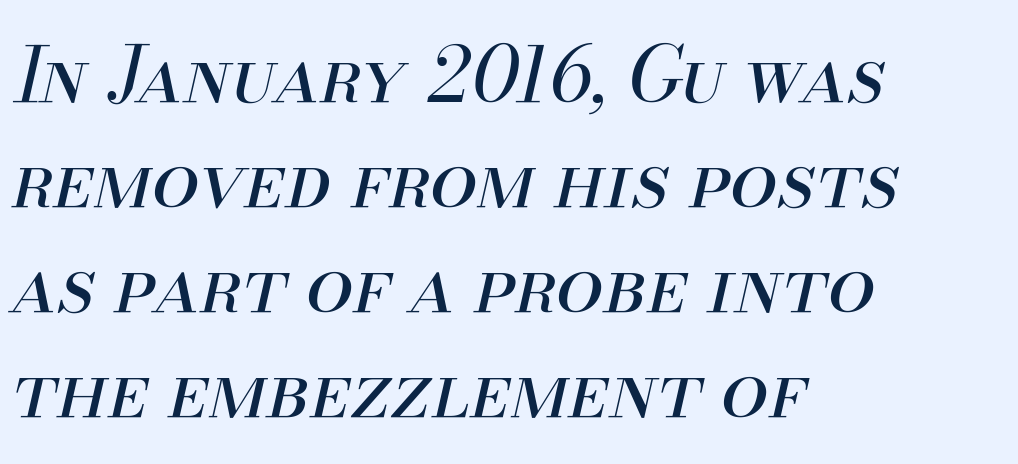
Q: Is the text bold? A: No.
Q: Is the text italic (slanted)? A: Yes, it leans right by about 13 degrees.
Q: Is the text underlined? A: No.
Q: How is the paragraph aligned? A: Left-aligned.
Q: Is the spacing between letters normal or unusually wide? A: Normal.
Q: Is the spacing between lines tight, normal or loose? A: Normal.
Q: Width (condensed, normal, or wide)? A: Normal.
Q: Stroke contrast? A: Medium.
Q: x-height? A: Small.
Q: Monospaced? A: No.
